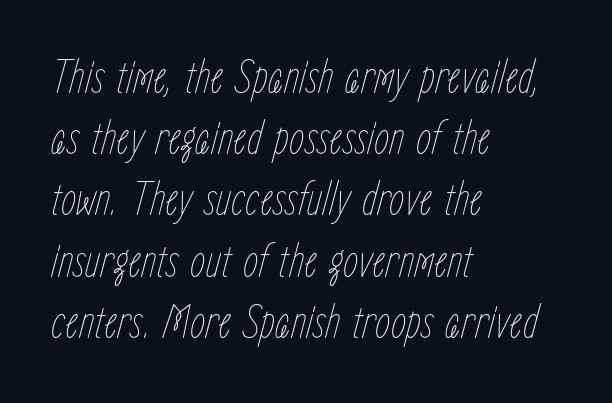
Compared with typical paragraphs, the rows here are spaced about the same. This sample has the flowing, uneven cadence of proportional lettering. Tracking here is standard; glyphs follow each other at the usual distance. Every row of glyphs begins at an identical x-position on the left. Is the stroke heavy? The answer is a plain regular-or-lighter.
